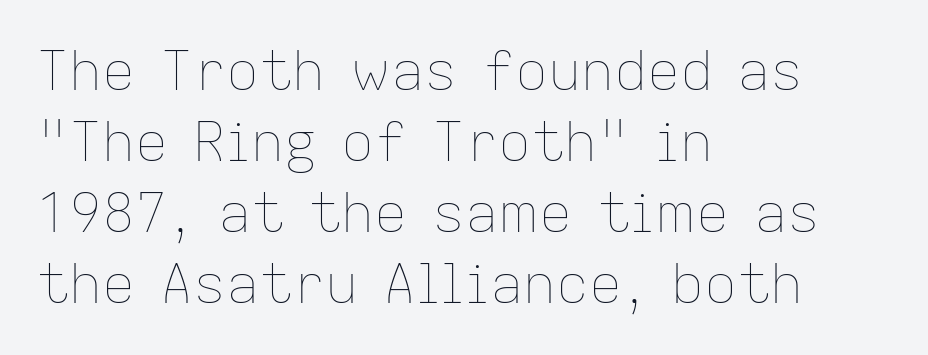
{"italic": "no", "bold": "no", "weight": "thin", "width": "normal", "stroke_contrast": "low", "x_height": "medium", "monospaced": "no", "underline": "no", "align": "left", "line_spacing": "normal", "line_spacing_ratio": 1.29, "letter_spacing": "normal", "letter_spacing_em": 0.0, "glyph_px": 55}
